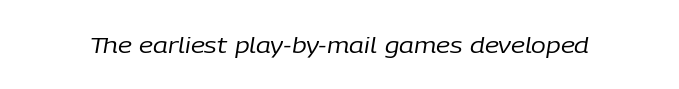
The image shows 22 px text type, italic (leaning right); set normal letter spacing, not underlined.
